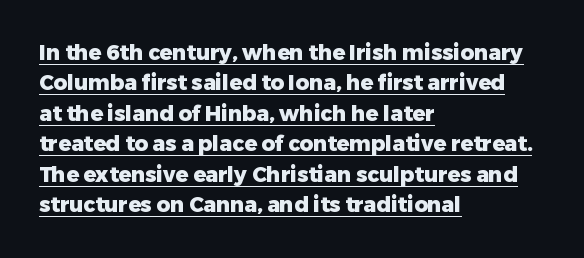
The image shows 21 px bold type, upright; set left-aligned, normal line spacing (1.45x), normal letter spacing, underlined.
